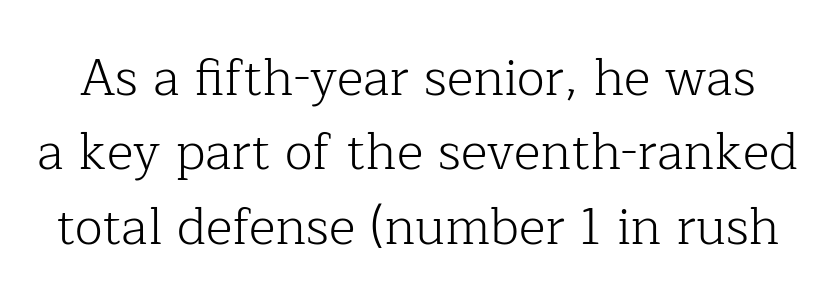
The image shows 51 px light serif type, upright; set normal line spacing (1.46x), normal letter spacing, not underlined; low stroke contrast and a medium x-height.
